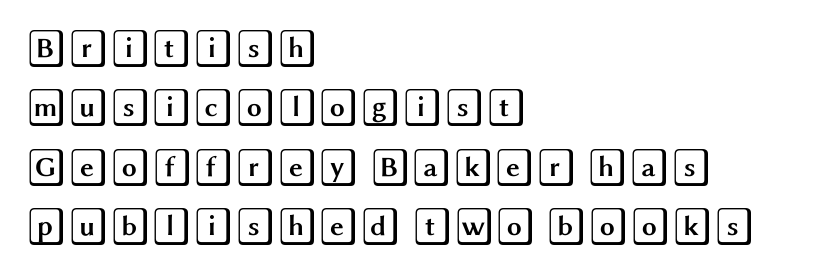
Q: Is the text italic (slanted)? A: No, it is upright.
Q: Is the text underlined? A: No.
Q: How is the paragraph aligned? A: Left-aligned.
Q: Is the spacing between letters normal or unusually wide? A: Normal.
Q: Is the spacing between lines tight, normal or loose? A: Normal.
Q: Width (condensed, normal, or wide)? A: Wide.
Q: x-height? A: Large.
